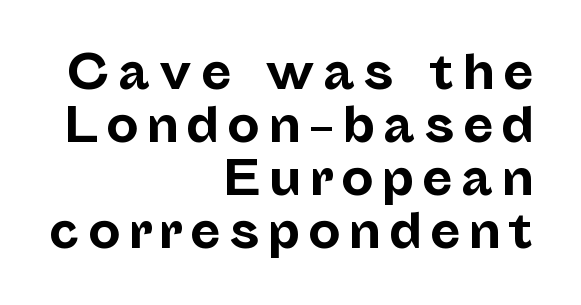
Q: Is the text bold? A: Yes.
Q: Is the text italic (slanted)? A: No, it is upright.
Q: Is the typeface a serif or a sans-serif typeface? A: Sans-serif.
Q: Is the text underlined? A: No.
Q: How is the paragraph aligned? A: Right-aligned.
Q: Is the spacing between lines tight, normal or loose? A: Tight.
Q: Width (condensed, normal, or wide)? A: Normal.
Q: Stroke contrast? A: Low.
Q: x-height? A: Medium.
Q: Monospaced? A: No.
